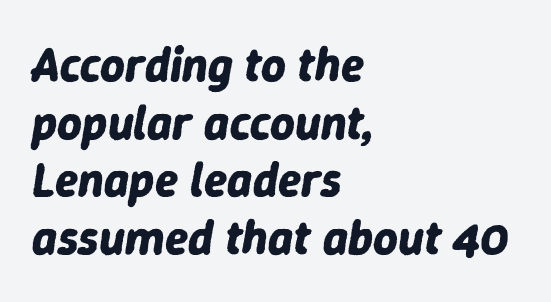
Q: Is the text bold? A: Yes.
Q: Is the text italic (slanted)? A: Yes, it leans right by about 9 degrees.
Q: Is the text underlined? A: No.
Q: How is the paragraph aligned? A: Left-aligned.
Q: Is the spacing between letters normal or unusually wide? A: Normal.
Q: Width (condensed, normal, or wide)? A: Normal.
Q: Stroke contrast? A: Low.
Q: x-height? A: Medium.
Q: Monospaced? A: No.
